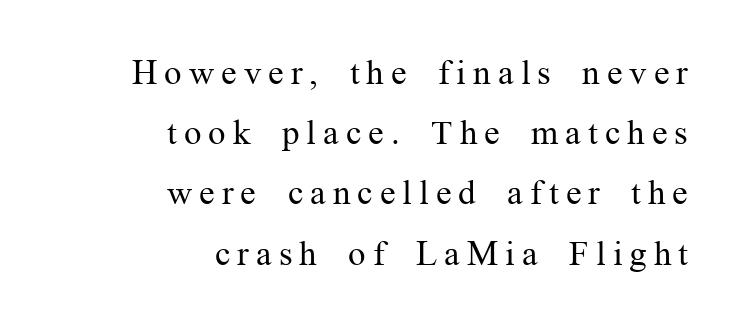
The image shows 35 px regular-weight serif type, upright; set right-aligned, line spacing 1.72x, unusually wide letter spacing (+0.2 em), not underlined; medium stroke contrast and a medium x-height.
